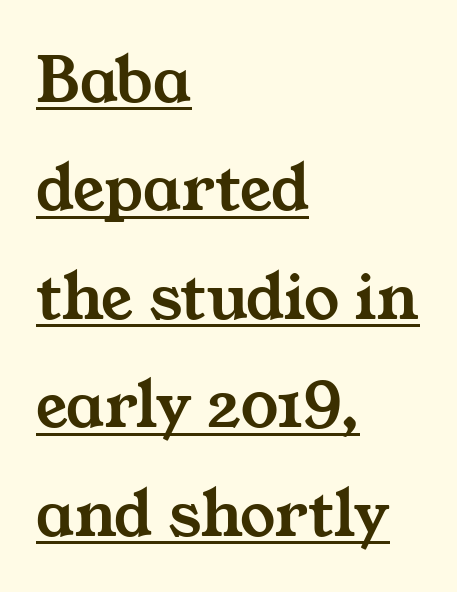
How are the letters spaced? Ordinarily, with no added tracking. Looks like someone drew a line under every word here. What kind of face is this? One with serifs. Quick note: interline space is typical. Here the designer chose a conventional face with non-uniform glyph widths.
